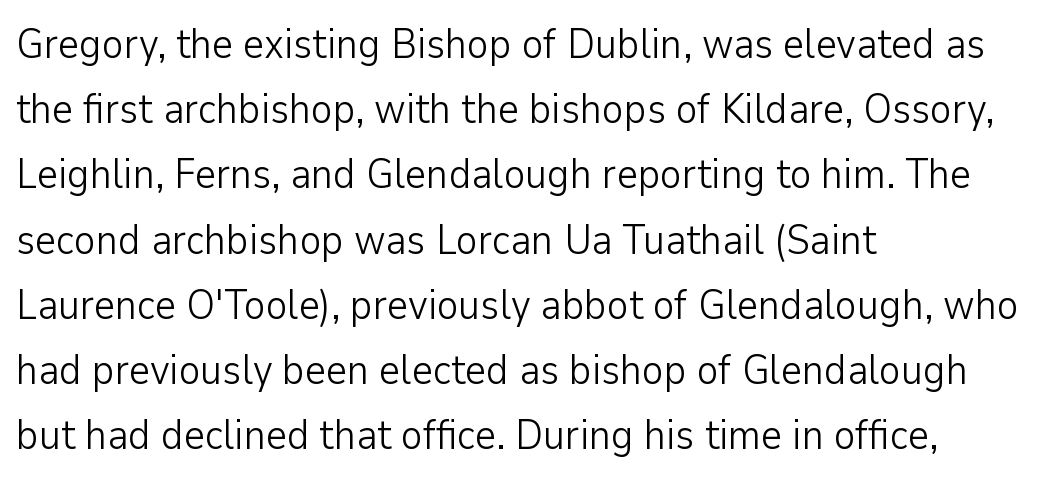
{"serif": "no", "italic": "no", "bold": "no", "weight": "light", "width": "normal", "stroke_contrast": "low", "x_height": "medium", "monospaced": "no", "underline": "no", "align": "left", "line_spacing": "normal", "line_spacing_ratio": 1.59, "letter_spacing": "normal", "letter_spacing_em": 0.0, "glyph_px": 41}
